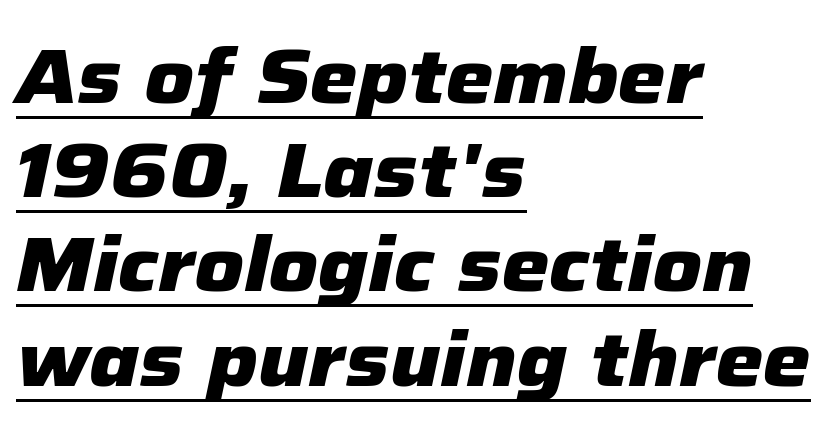
The image shows 76 px heavy type, italic (leaning right); set left-aligned, line spacing 1.24x, normal letter spacing, underlined; low stroke contrast and a medium x-height.
